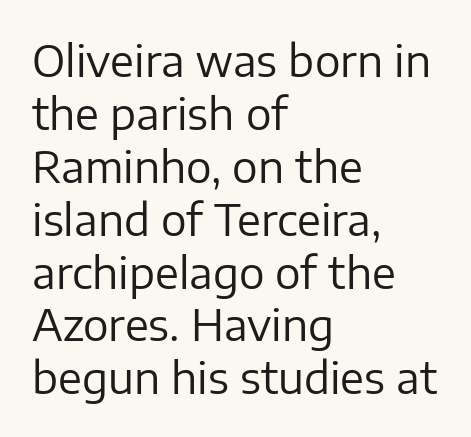
{"serif": "no", "italic": "no", "bold": "no", "weight": "regular", "width": "normal", "stroke_contrast": "low", "x_height": "medium", "monospaced": "no", "underline": "no", "align": "left", "line_spacing_ratio": 1.23, "letter_spacing": "normal", "letter_spacing_em": 0.0, "glyph_px": 43}
